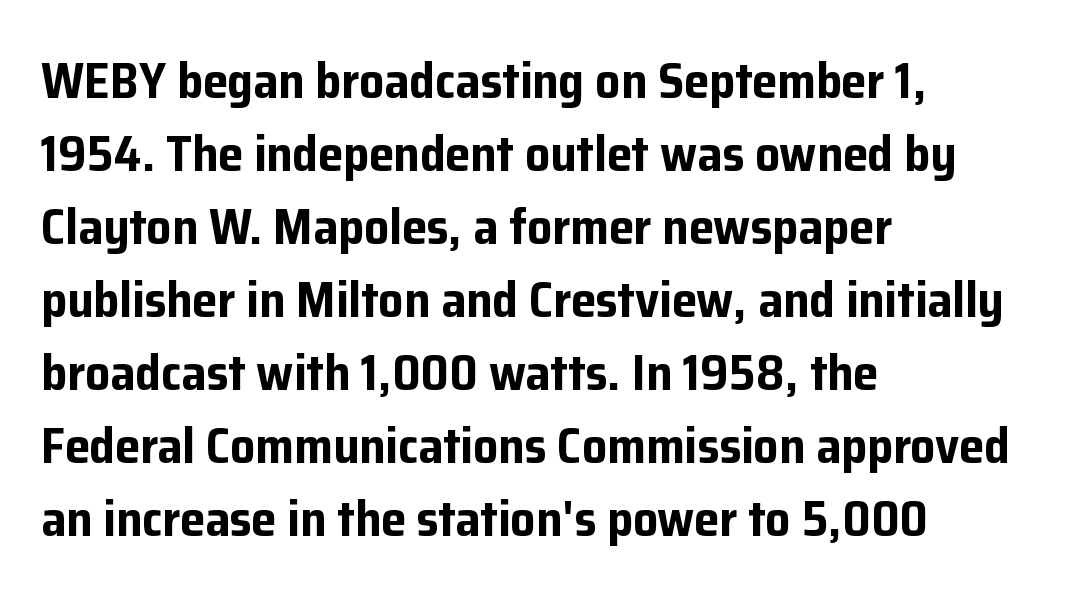
{"serif": "no", "italic": "no", "bold": "yes", "weight": "bold", "width": "normal", "stroke_contrast": "low", "x_height": "medium", "monospaced": "no", "underline": "no", "align": "left", "line_spacing": "normal", "line_spacing_ratio": 1.46, "letter_spacing": "normal", "letter_spacing_em": 0.0, "glyph_px": 50}
